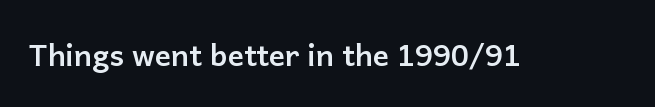
{"serif": "no", "italic": "no", "bold": "yes", "weight": "semibold", "width": "normal", "stroke_contrast": "low", "x_height": "medium", "monospaced": "no", "underline": "no", "letter_spacing": "normal", "letter_spacing_em": 0.0, "glyph_px": 30}
